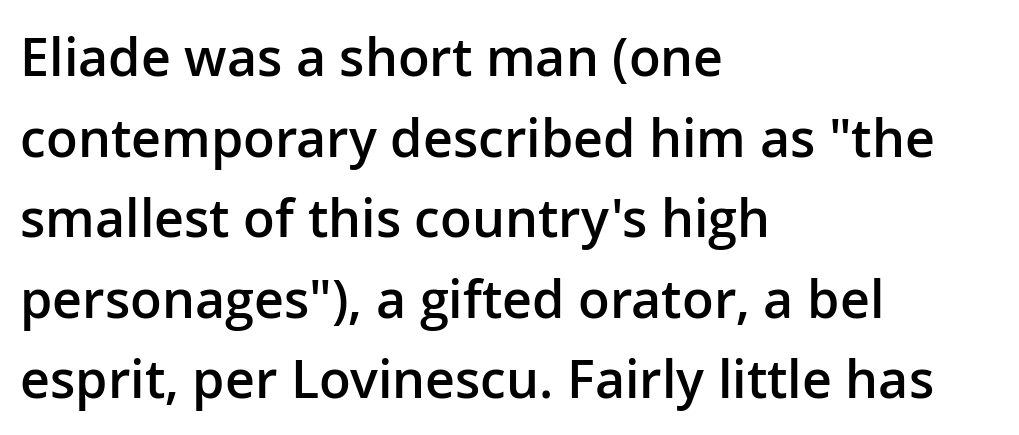
Is this a fixed-width face? No — the glyphs have proportional, varying widths. These lines were composed using upright roman letters. Is the type bold? Partly — it's a semibold, heavier than regular but not fully bold. You can tell from the bare stems that sans-serif type was used. Where is the straight margin? On the left. Nothing unusual about the tracking: characters are spaced as the font intends.
